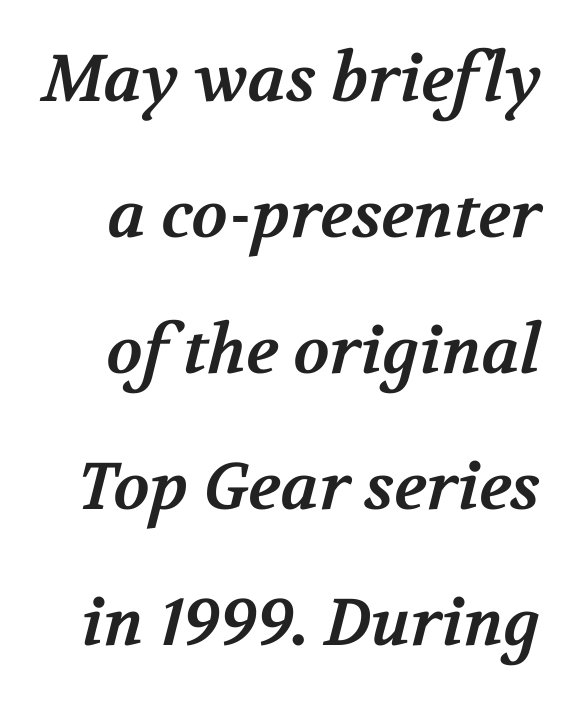
Q: Is the text bold? A: Yes.
Q: Is the typeface a serif or a sans-serif typeface? A: Serif.
Q: Is the text underlined? A: No.
Q: Is the spacing between letters normal or unusually wide? A: Normal.
Q: Is the spacing between lines tight, normal or loose? A: Loose.
Q: Width (condensed, normal, or wide)? A: Normal.
Q: Stroke contrast? A: Medium.
Q: x-height? A: Medium.
Q: Monospaced? A: No.
